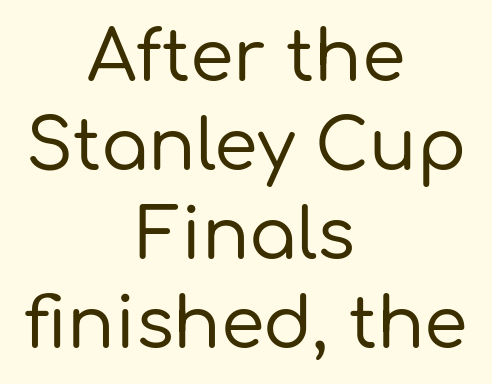
This is sans-serif lettering, the kind often seen on screens and signage. Rule under the text: the space is simply empty. Italic? Not at all — the glyphs are vertical. Typeset on center — no edge is straight.
